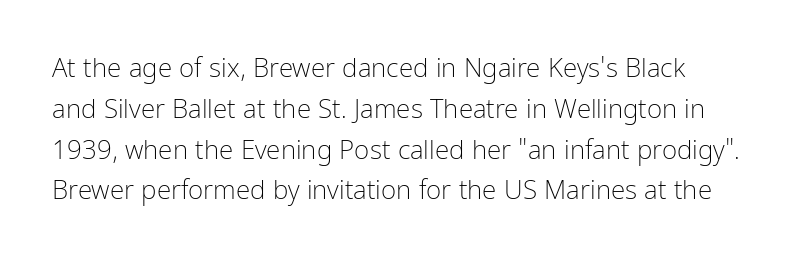
Q: Is the text bold? A: No.
Q: Is the text italic (slanted)? A: No, it is upright.
Q: Is the text underlined? A: No.
Q: How is the paragraph aligned? A: Left-aligned.
Q: Is the spacing between letters normal or unusually wide? A: Normal.
Q: Is the spacing between lines tight, normal or loose? A: Normal.
